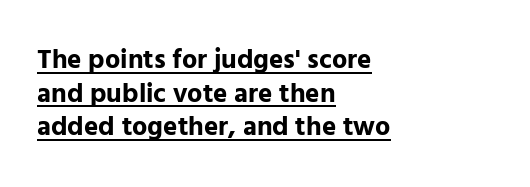
Decoration check: the copy is underlined. The specimen reads as upright at a glance. This sample uses plain, unmodified letter spacing. Reading down the column, the eye jumps a familiar distance to each next line. The rendering anchors every line to the left-hand side. The characters look thick and weighty, a clear bold.
